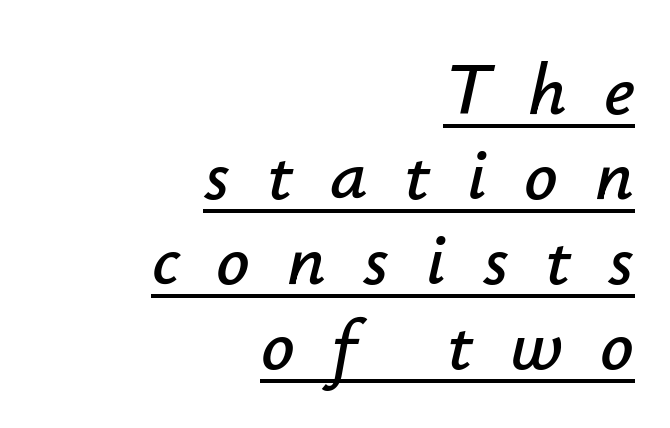
Spacing verdict: proportional, widths tailored to each character. Check the space under the baseline: a stroke is drawn there. These lines are set flush right with a ragged left edge. The rendering applies a slant to the glyphs. The vertical gap from one line to the next is small. There is plenty of visible air inserted between adjacent glyphs.
